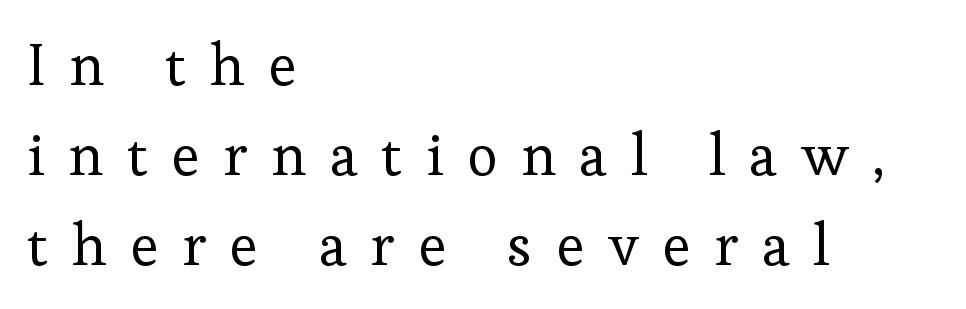
Little horizontal feet cap the strokes, marking this as serif type. Summary of weight: not heavy and not bold. The tracking reads as deliberately expanded to a designer's eye. Every character sits straight up, as roman type does.
